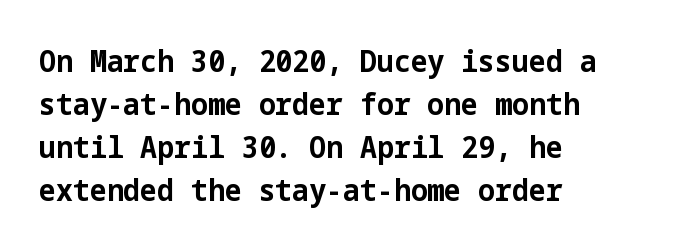
{"serif": "no", "italic": "no", "bold": "yes", "weight": "bold", "width": "normal", "stroke_contrast": "low", "x_height": "medium", "underline": "no", "align": "left", "line_spacing": "normal", "line_spacing_ratio": 1.43, "letter_spacing": "normal", "letter_spacing_em": 0.0, "glyph_px": 30}
